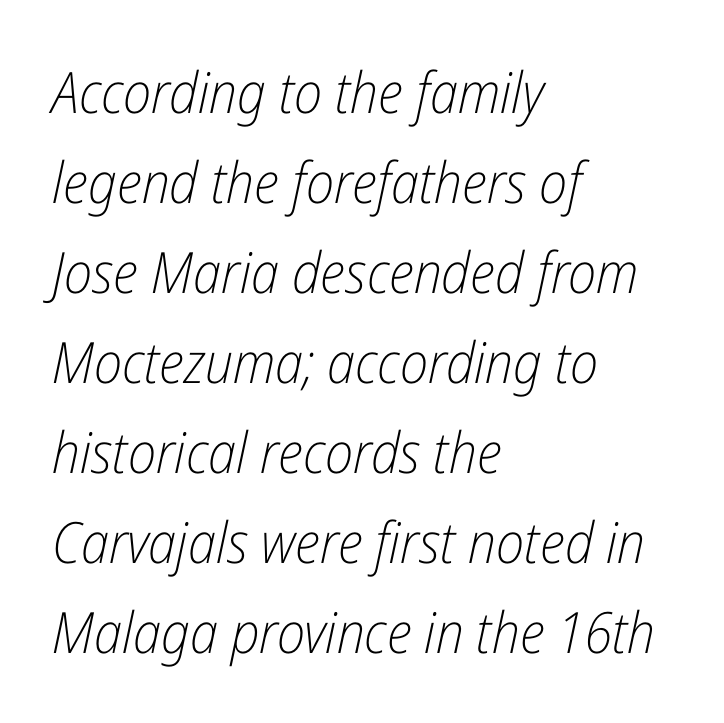
Evenly set lines give the paragraph a standard silhouette. No chunkiness to these letters — they're not bold. Decoration check: the copy has no underline. Students, note that the glyphs here touch the page at normal intervals. Varying glyph widths throughout — classic text-font behaviour.
